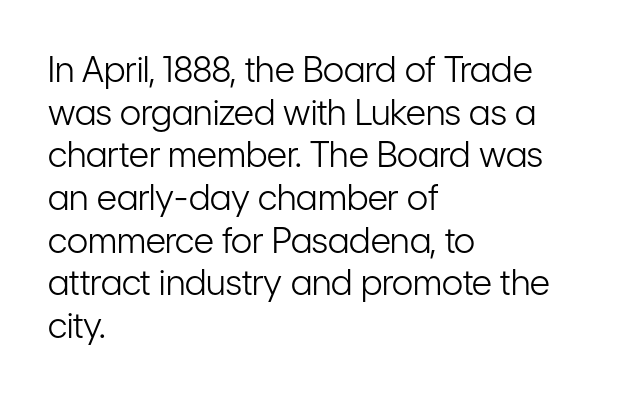
The image shows 35 px light, condensed sans-serif type, upright; set left-aligned, line spacing 1.22x, normal letter spacing, not underlined; low stroke contrast and a medium x-height.
